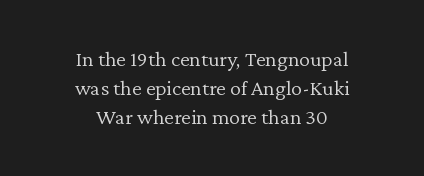
The image shows 22 px text type, upright; set centered, normal line spacing (1.32x), normal letter spacing, not underlined.
